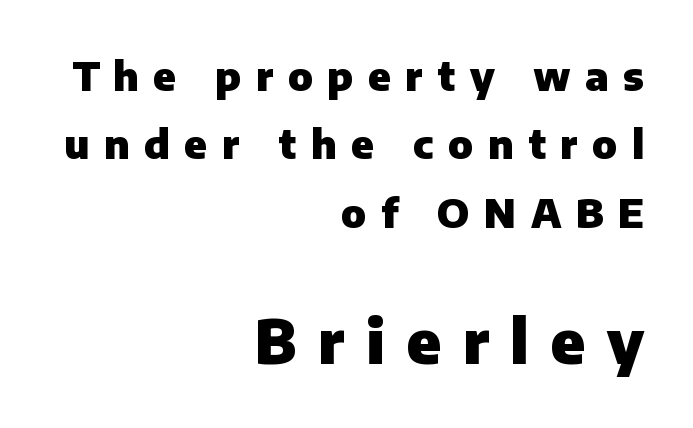
Weight: bold. Upright lettering throughout. You could not count columns in this text — the font is proportionally spaced. The space directly below the letters is spotless. You could only call the tracking loose — the letters float apart.
